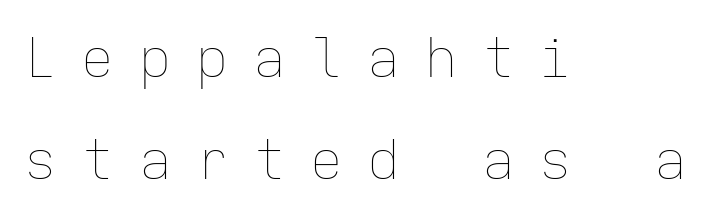
The image shows 54 px thin type, upright, monospaced; set left-aligned, line spacing 1.89x, unusually wide letter spacing (+0.46 em), not underlined; low stroke contrast and a medium x-height.
